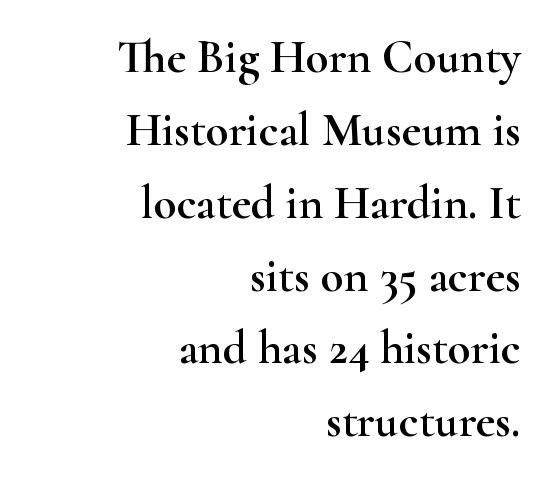
Glyph-to-glyph distance matches everyday printed text. You could not count columns in this text — the font is proportionally spaced. The font family rendered here belongs to the serif group. Notice how the passage keeps a crisp vertical edge on the right only. Vertically, the passage feels balanced, rows spaced as you'd expect.
